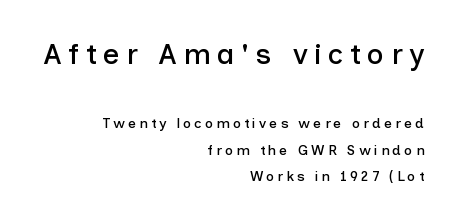
The image shows 29 px sans-serif type, upright; set right-aligned, loose line spacing (1.9x), unusually wide letter spacing (+0.22 em), not underlined; the first (top) block is 2.07x larger; low stroke contrast and a medium x-height.
